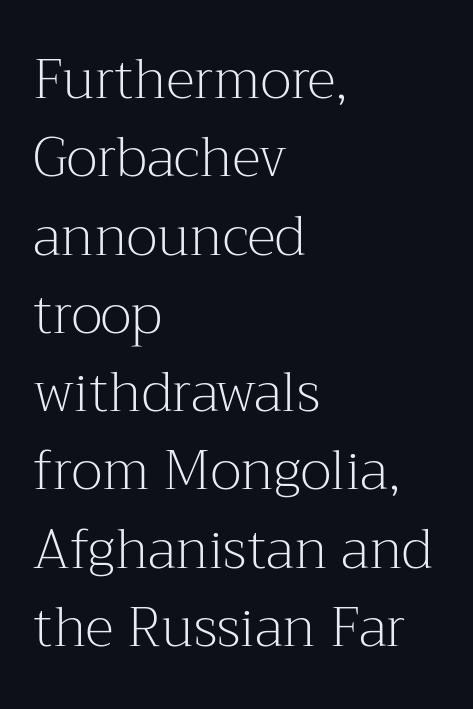
The image shows 54 px light serif type, upright; set left-aligned, normal line spacing (1.45x), normal letter spacing, not underlined; medium stroke contrast and a medium x-height.
